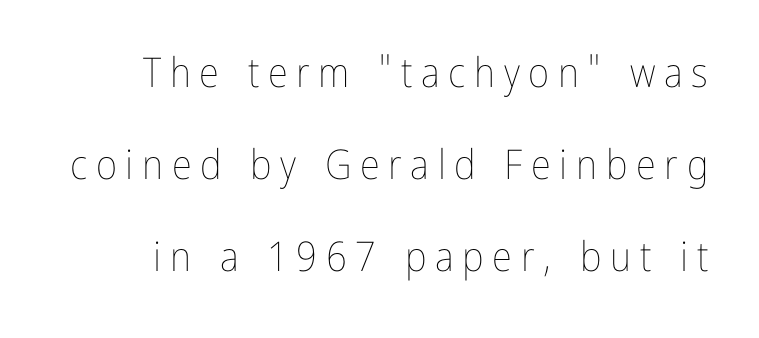
{"italic": "no", "bold": "no", "weight": "thin", "width": "condensed", "stroke_contrast": "low", "x_height": "medium", "monospaced": "no", "underline": "no", "line_spacing": "loose", "line_spacing_ratio": 2.24, "letter_spacing": "wide", "letter_spacing_em": 0.21, "glyph_px": 41}
